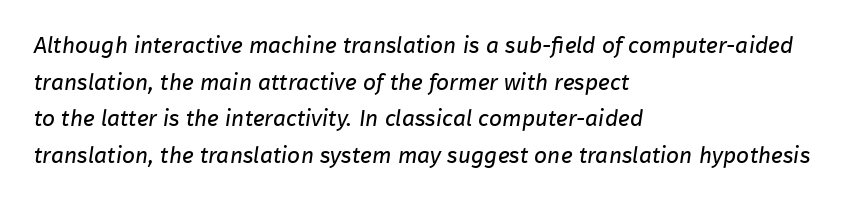
The image shows 23 px text type; set left-aligned, normal line spacing (1.59x), normal letter spacing, not underlined.
